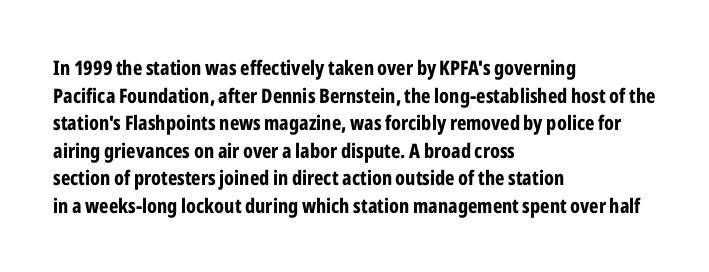
The image shows 20 px bold type, upright; set left-aligned, normal line spacing (1.38x), normal letter spacing, not underlined.
